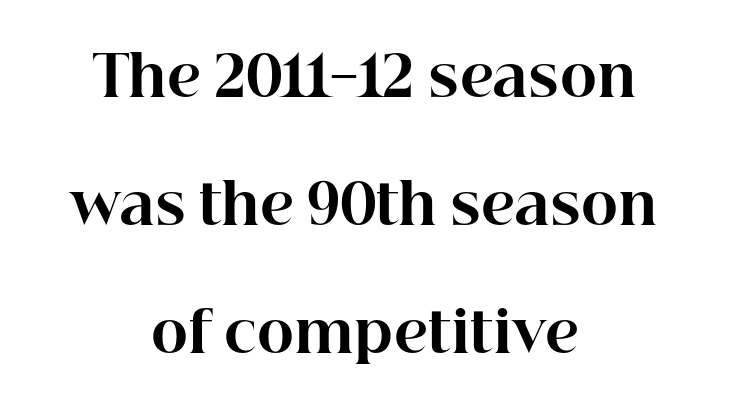
The image shows 56 px bold serif type, upright; set centered, loose line spacing (2.29x), normal letter spacing, not underlined; high stroke contrast and a medium x-height.
